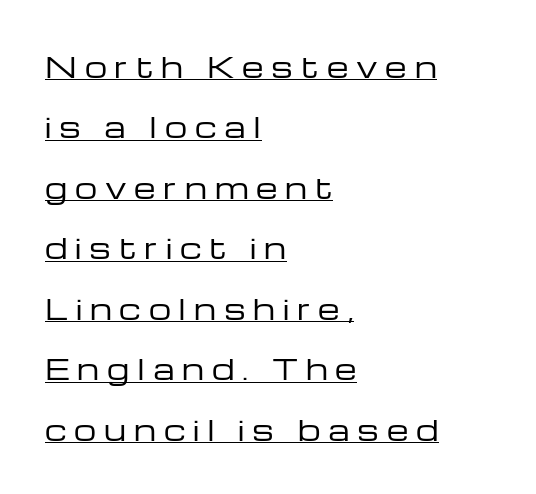
Q: Is the text bold? A: No.
Q: Is the text italic (slanted)? A: No, it is upright.
Q: Is the typeface a serif or a sans-serif typeface? A: Sans-serif.
Q: Is the text underlined? A: Yes.
Q: How is the paragraph aligned? A: Left-aligned.
Q: Is the spacing between letters normal or unusually wide? A: Unusually wide.
Q: Is the spacing between lines tight, normal or loose? A: Loose.
Q: Width (condensed, normal, or wide)? A: Wide.
Q: Stroke contrast? A: Low.
Q: x-height? A: Medium.
Q: Monospaced? A: No.
